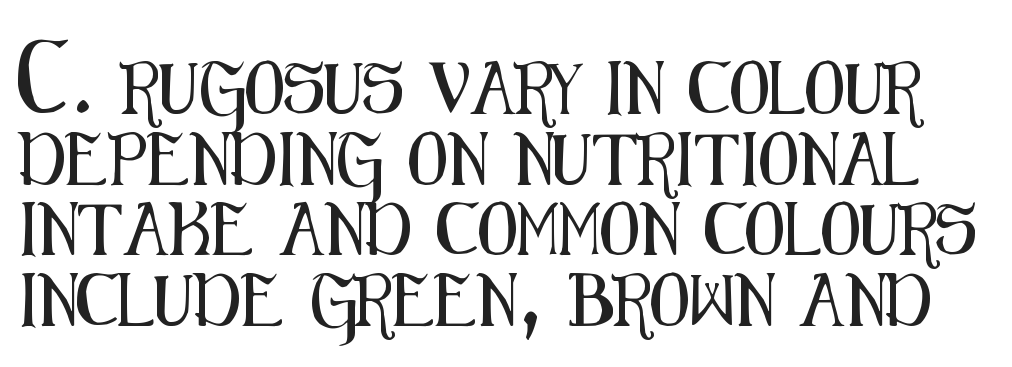
The rendering keeps characters at their native spacing. Unlike italic type, these characters show no tilt at all. A normal amount of white space separates one row of letters from the next. Just letters on the line, the space beneath them empty. Is this a fixed-width face? No — the glyphs have proportional, varying widths.
